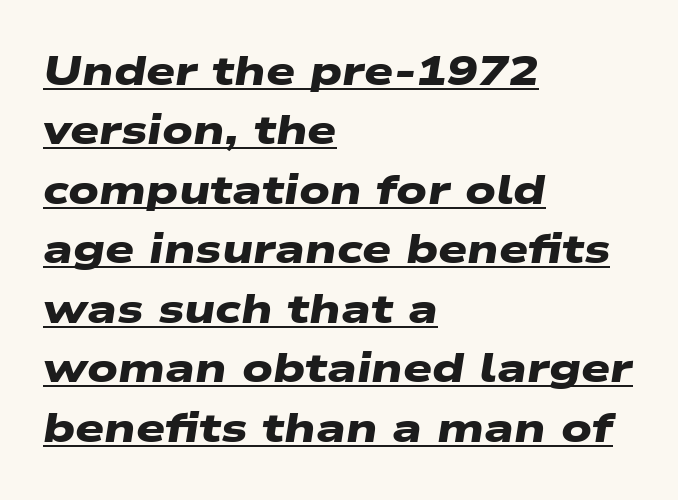
Q: Is the text bold? A: Yes.
Q: Is the typeface a serif or a sans-serif typeface? A: Sans-serif.
Q: Is the text underlined? A: Yes.
Q: How is the paragraph aligned? A: Left-aligned.
Q: Is the spacing between letters normal or unusually wide? A: Normal.
Q: Is the spacing between lines tight, normal or loose? A: Normal.
Q: Width (condensed, normal, or wide)? A: Wide.
Q: Stroke contrast? A: Low.
Q: x-height? A: Medium.
Q: Monospaced? A: No.
